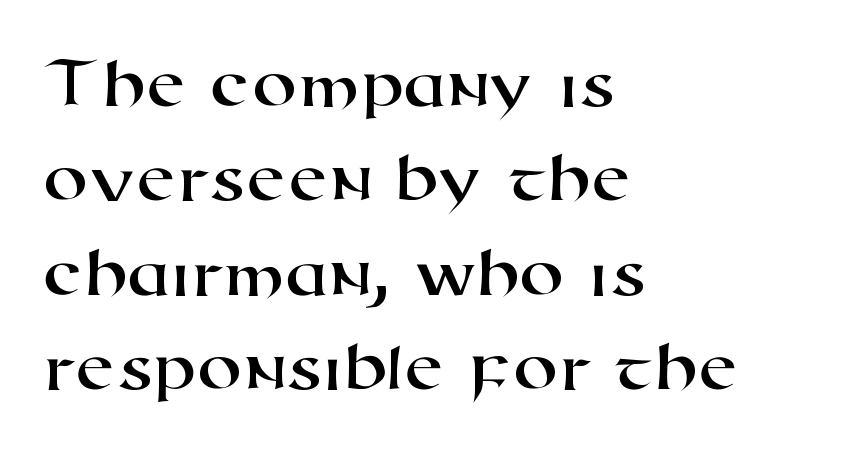
The rendering shows plain stroke endings on the letterforms — a sans-serif design. One-word summary of the alignment: left. Varying glyph widths throughout — classic text-font behaviour. Nothing unusual about the tracking: characters are spaced as the font intends. Descender tails drop into unmarked territory.
